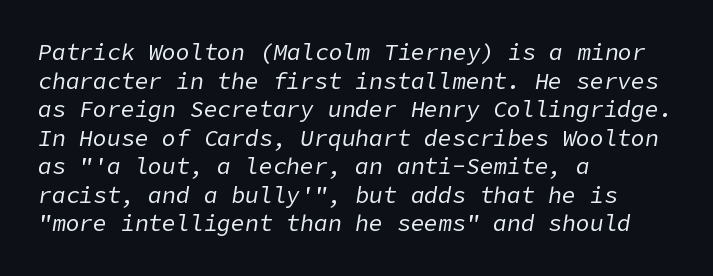
The image shows 23 px text type, italic (leaning right); set left-aligned, line spacing 1.24x, normal letter spacing, not underlined.
